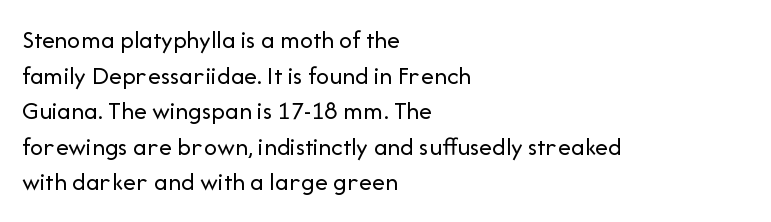
{"italic": "no", "bold": "no", "underline": "no", "align": "left", "line_spacing": "normal", "line_spacing_ratio": 1.37, "letter_spacing": "normal", "letter_spacing_em": 0.0, "glyph_px": 26}
